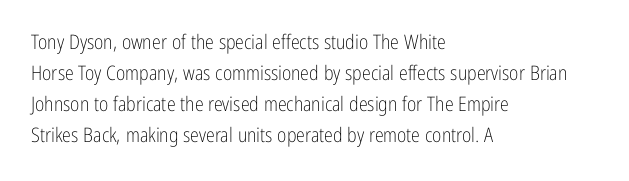
The image shows 20 px text type, upright; set left-aligned, normal line spacing (1.55x), normal letter spacing, not underlined.
